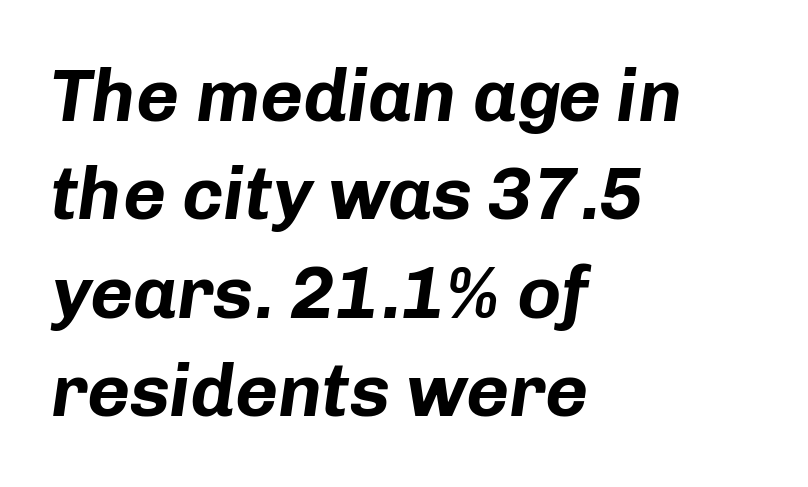
Anything drawn beneath the words? Only blank space. Does extra space separate the letters? No, they use regular spacing. The passage shown is typed in a proportional face where columns would drift. It's the slanting kind of type.
